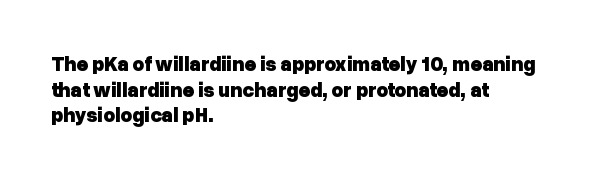
The letters stand straight up with perfectly vertical stems. The space directly below the letters is spotless. Letter spacing: default. Bold? Absolutely — the strokes are thick and heavy. The leading is moderate, giving the passage an even texture. The lines in this sample share a left origin and differ only in where they stop.
